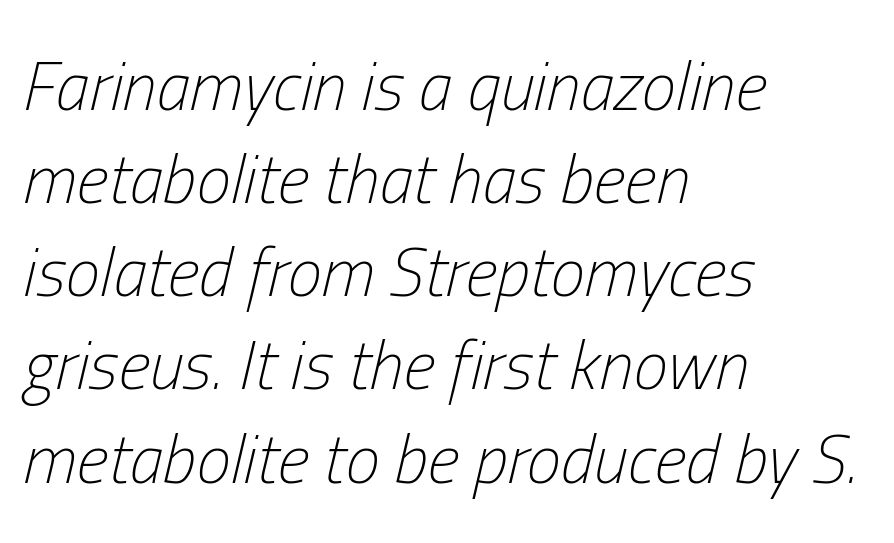
The glyphs are unaccompanied by any horizontal stroke below them. This reads as an unemphasized weight, regular at the heaviest. Think of a printed novel: that variable character pitch is what you see here. Baseline-to-baseline distance is the conventional proportion of letter height. Style check: oblique. The horizontal fit of the characters is conventional and even.
